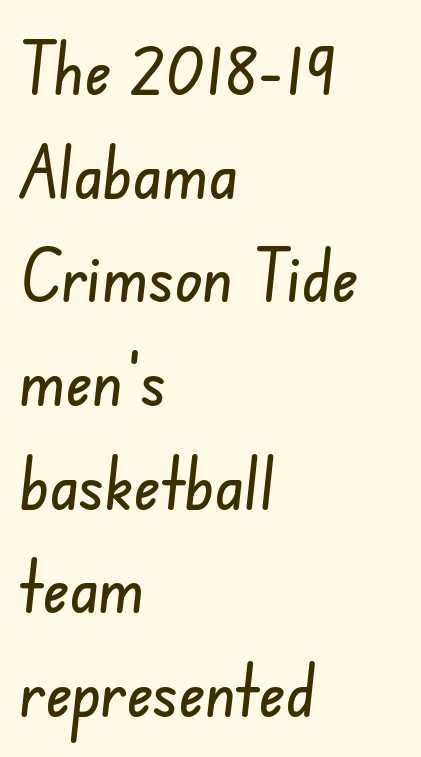
The image shows 72 px condensed sans-serif type; set left-aligned, normal line spacing (1.44x), normal letter spacing, not underlined; low stroke contrast and a small x-height.
